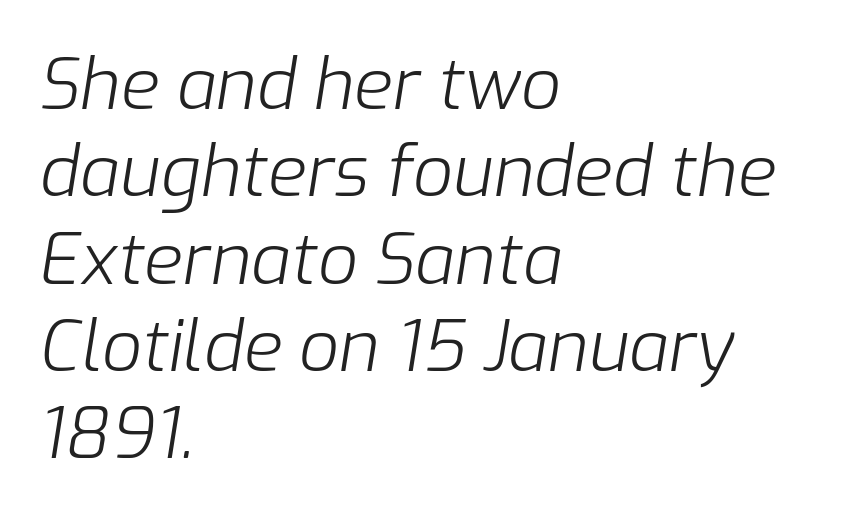
Q: Is the text bold? A: No.
Q: Is the text italic (slanted)? A: Yes, it leans right by about 9 degrees.
Q: Is the text underlined? A: No.
Q: How is the paragraph aligned? A: Left-aligned.
Q: Is the spacing between letters normal or unusually wide? A: Normal.
Q: Width (condensed, normal, or wide)? A: Normal.
Q: Stroke contrast? A: Low.
Q: x-height? A: Medium.
Q: Monospaced? A: No.
